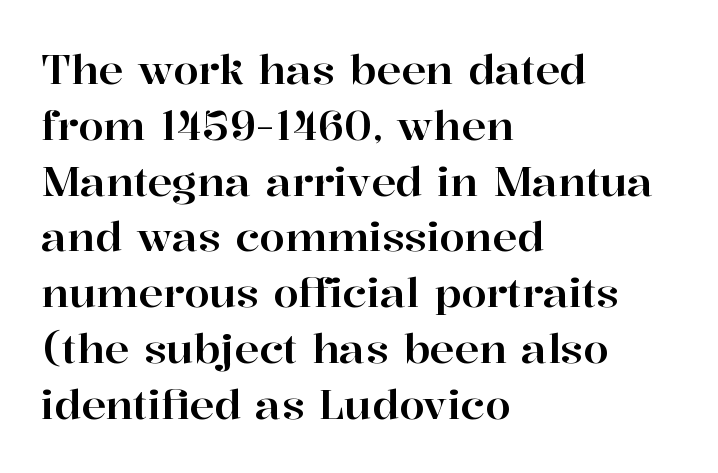
{"serif": "yes", "italic": "no", "width": "normal", "stroke_contrast": "high", "x_height": "medium", "monospaced": "no", "underline": "no", "align": "left", "line_spacing": "normal", "line_spacing_ratio": 1.36, "letter_spacing": "normal", "letter_spacing_em": 0.0, "glyph_px": 41}
